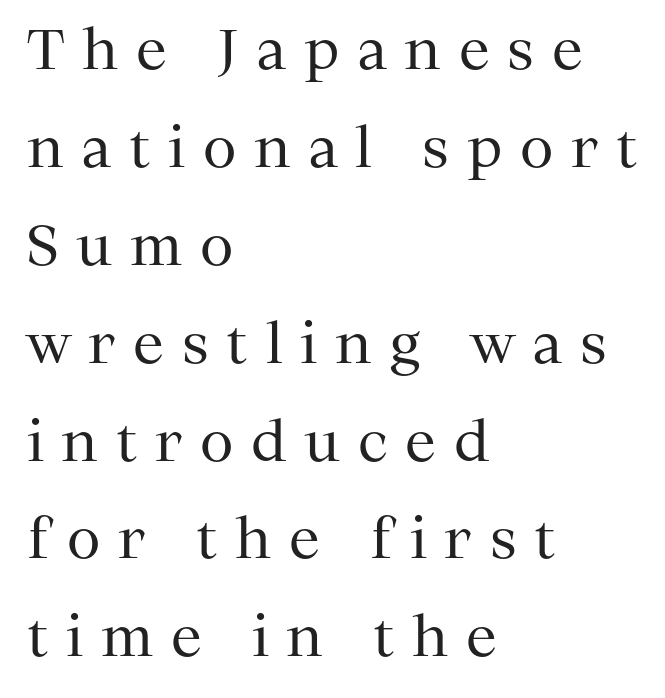
Style check: upright. Spacing verdict: proportional, widths tailored to each character. Alignment: flush left. The passage shown is not underscored anywhere.
